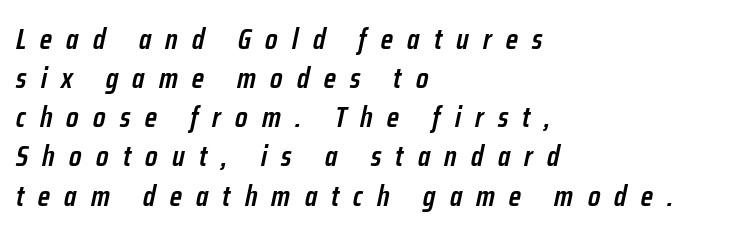
The image shows 29 px semibold, condensed type, italic (leaning right); set left-aligned, normal line spacing (1.35x), unusually wide letter spacing (+0.49 em), not underlined; low stroke contrast and a medium x-height.
